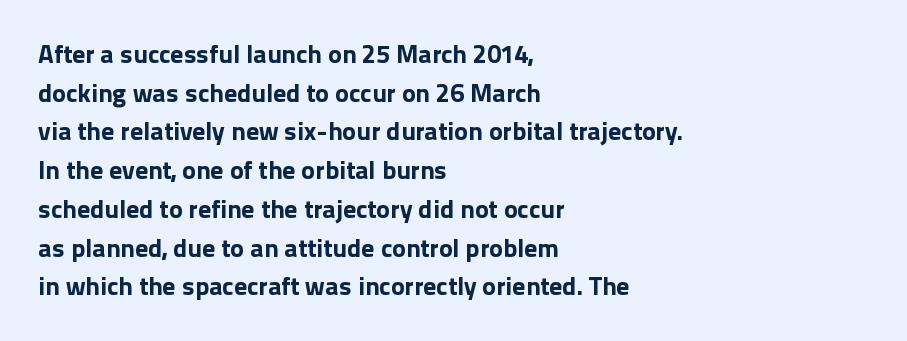
{"italic": "no", "bold": "yes", "underline": "no", "align": "left", "line_spacing": "normal", "line_spacing_ratio": 1.49, "letter_spacing": "normal", "letter_spacing_em": 0.0, "glyph_px": 26}
